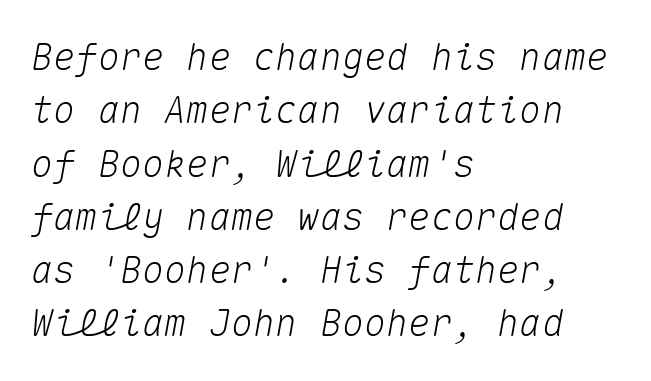
Q: Is the text italic (slanted)? A: Yes, it leans right by about 10 degrees.
Q: Is the text underlined? A: No.
Q: How is the paragraph aligned? A: Left-aligned.
Q: Is the spacing between letters normal or unusually wide? A: Normal.
Q: Is the spacing between lines tight, normal or loose? A: Normal.
Q: Width (condensed, normal, or wide)? A: Normal.
Q: Stroke contrast? A: Medium.
Q: x-height? A: Medium.
Q: Monospaced? A: Yes.
